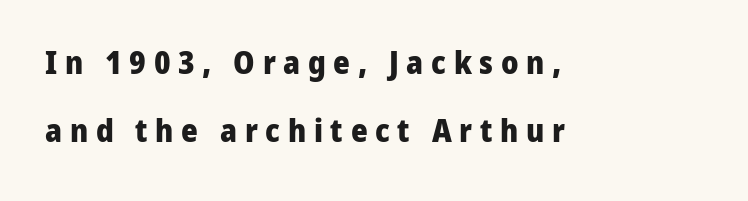
{"serif": "no", "italic": "no", "bold": "yes", "weight": "heavy", "width": "normal", "stroke_contrast": "low", "x_height": "medium", "monospaced": "no", "underline": "no", "align": "left", "line_spacing": "loose", "line_spacing_ratio": 2.12, "letter_spacing": "wide", "letter_spacing_em": 0.24, "glyph_px": 32}
